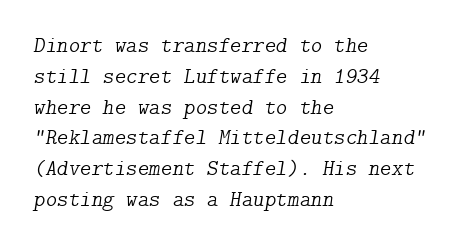
{"italic": "yes", "lean": "right", "slant_degrees": 9, "bold": "no", "underline": "no", "align": "left", "line_spacing": "normal", "line_spacing_ratio": 1.4, "letter_spacing": "normal", "letter_spacing_em": 0.0, "glyph_px": 22}
